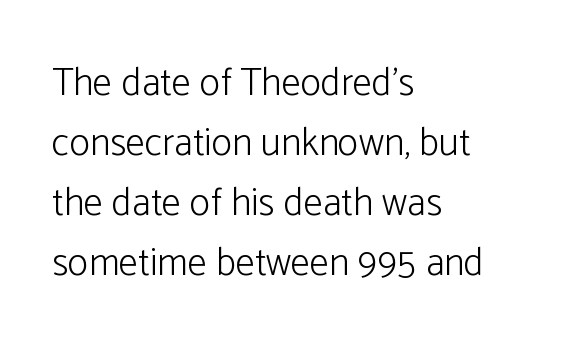
The image shows 39 px light sans-serif type, upright; set left-aligned, normal line spacing (1.54x), normal letter spacing, not underlined; low stroke contrast and a medium x-height.
